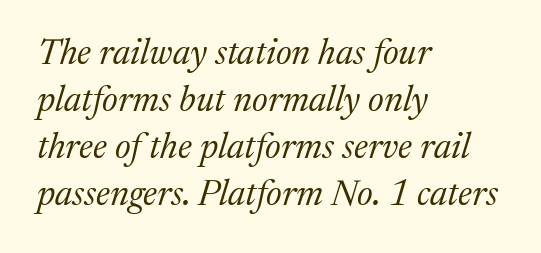
The image shows 36 px regular-weight serif type, italic (leaning right); set left-aligned, normal line spacing (1.31x), normal letter spacing, not underlined; medium stroke contrast and a medium x-height.
